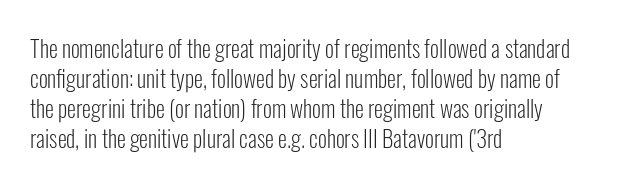
The lines are quadded left. The font sits on the lighter half of the weight spectrum, regular included. Tracking here is standard; glyphs follow each other at the usual distance. Italic? Not at all — the glyphs are vertical. Rule under the text: the space is simply empty.
